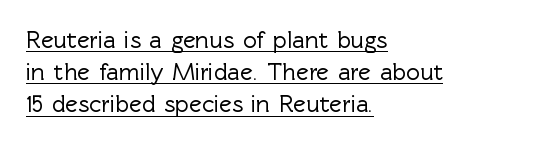
The image shows 24 px text type, upright; set left-aligned, normal line spacing (1.34x), normal letter spacing, underlined.
